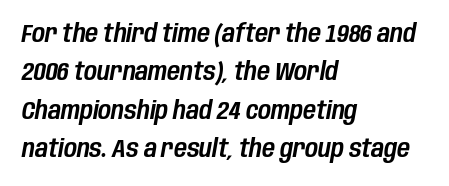
{"italic": "yes", "lean": "right", "slant_degrees": 10, "underline": "no", "align": "left", "line_spacing": "normal", "line_spacing_ratio": 1.54, "letter_spacing": "normal", "letter_spacing_em": 0.0, "glyph_px": 25}
